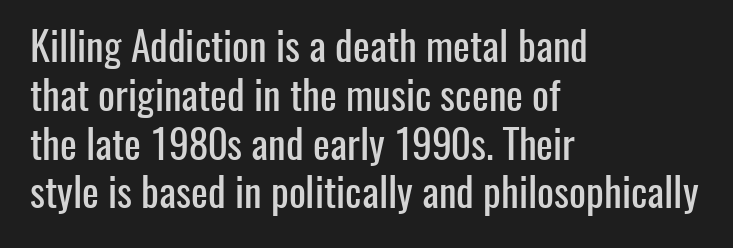
{"serif": "no", "italic": "no", "width": "condensed", "stroke_contrast": "low", "x_height": "medium", "monospaced": "no", "underline": "no", "align": "left", "line_spacing_ratio": 1.22, "letter_spacing": "normal", "letter_spacing_em": 0.0, "glyph_px": 40}
